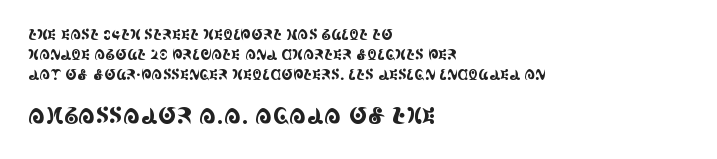
{"italic": "no", "underline": "no", "align": "left", "line_spacing": "normal", "line_spacing_ratio": 1.42, "letter_spacing": "normal", "letter_spacing_em": 0.0, "larger_block": "second", "size_ratio": 1.57, "glyph_px": 22}
